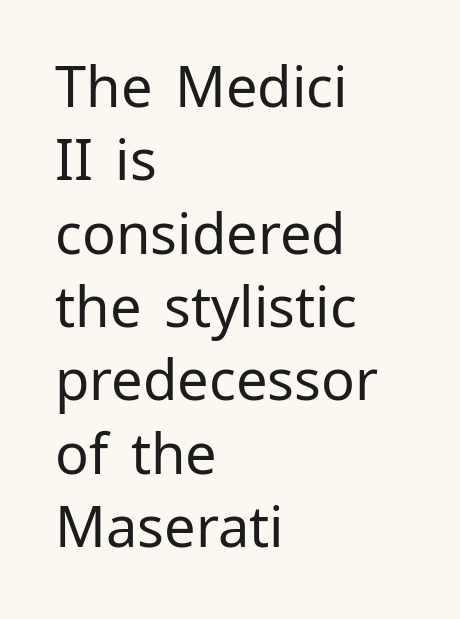
Q: Is the text bold? A: No.
Q: Is the text italic (slanted)? A: No, it is upright.
Q: Is the typeface a serif or a sans-serif typeface? A: Sans-serif.
Q: Is the text underlined? A: No.
Q: How is the paragraph aligned? A: Left-aligned.
Q: Is the spacing between letters normal or unusually wide? A: Normal.
Q: Is the spacing between lines tight, normal or loose? A: Normal.
Q: Width (condensed, normal, or wide)? A: Normal.
Q: Stroke contrast? A: Low.
Q: x-height? A: Medium.
Q: Monospaced? A: No.
